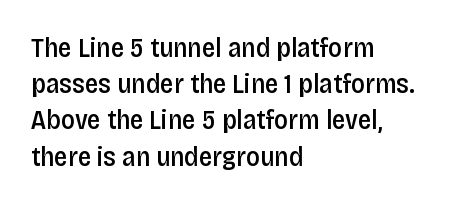
{"italic": "no", "bold": "semi", "underline": "no", "align": "left", "line_spacing": "normal", "line_spacing_ratio": 1.34, "letter_spacing": "normal", "letter_spacing_em": 0.0, "glyph_px": 27}
